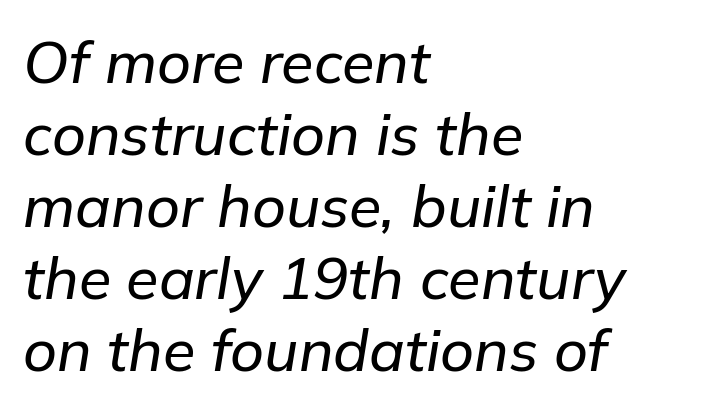
{"italic": "yes", "lean": "right", "slant_degrees": 9, "width": "normal", "stroke_contrast": "low", "x_height": "medium", "monospaced": "no", "underline": "no", "align": "left", "line_spacing_ratio": 1.22, "letter_spacing": "normal", "letter_spacing_em": 0.0, "glyph_px": 59}
